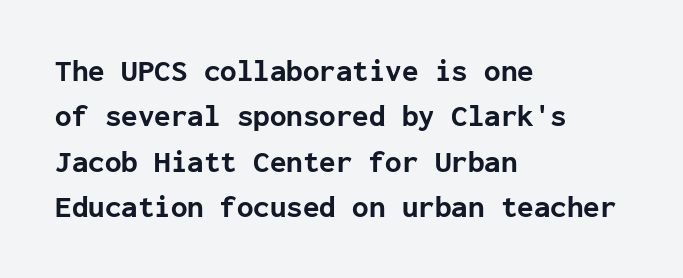
The image shows 30 px bold sans-serif type, upright, monospaced; set left-aligned, normal line spacing (1.51x), normal letter spacing, not underlined; low stroke contrast and a medium x-height.
